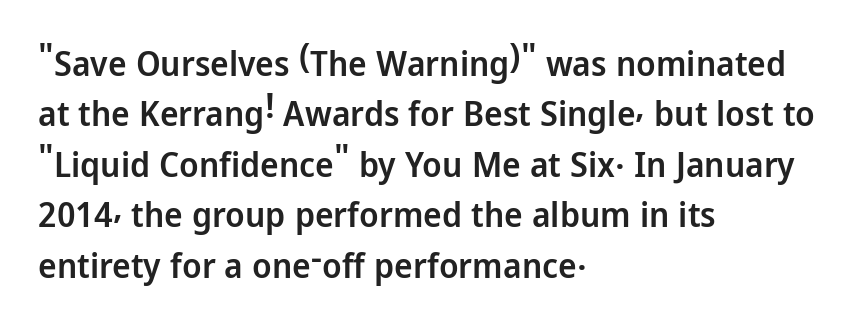
{"serif": "no", "italic": "no", "bold": "semi", "weight": "semibold", "width": "normal", "stroke_contrast": "low", "x_height": "medium", "monospaced": "no", "underline": "no", "align": "left", "line_spacing": "normal", "line_spacing_ratio": 1.44, "letter_spacing": "normal", "letter_spacing_em": 0.0, "glyph_px": 35}
